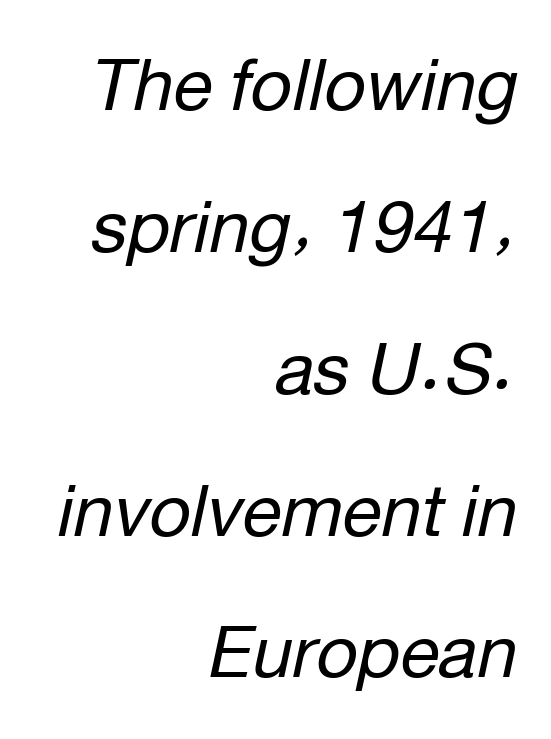
The image shows 72 px regular-weight type, italic (leaning right); set right-aligned, loose line spacing (1.97x), normal letter spacing, not underlined; low stroke contrast and a medium x-height.
